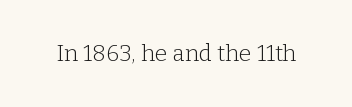
The type is set solid horizontally, with unmodified tracking. Words float on clear page, feet unadorned. A quiet, ordinary-to-light weight characterises the typeface. The type sits square on the baseline with zero lean.
